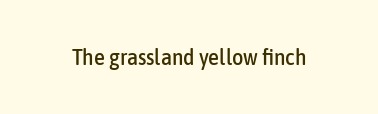
{"italic": "no", "underline": "no", "letter_spacing": "normal", "letter_spacing_em": 0.0, "glyph_px": 22}
